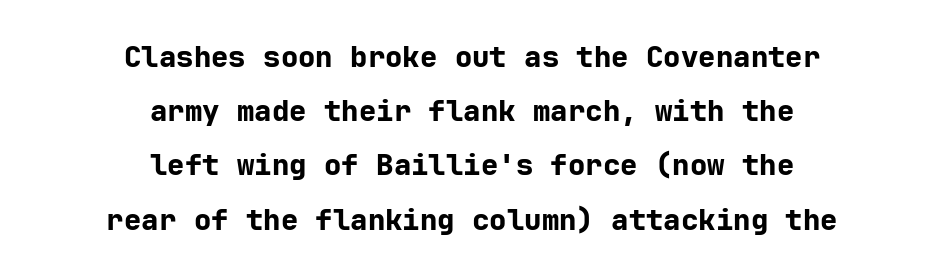
I'd call this a sans setting — the letters go barefoot. The face used here is rendered with its standard letterfit. A centered setting, common on invitations and titles, is used for this passage. Tall strokes in this sample are plumb rather than angled. In terms of weight, the rendering is a true, heavy bold. The foot of each line stays bare and open.
